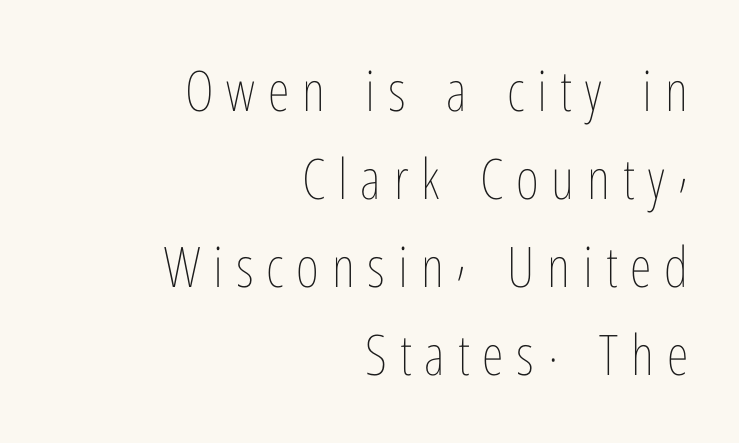
Q: Is the text bold? A: No.
Q: Is the text italic (slanted)? A: No, it is upright.
Q: Is the text underlined? A: No.
Q: How is the paragraph aligned? A: Right-aligned.
Q: Is the spacing between letters normal or unusually wide? A: Unusually wide.
Q: Is the spacing between lines tight, normal or loose? A: Normal.
Q: Width (condensed, normal, or wide)? A: Condensed.
Q: Stroke contrast? A: Low.
Q: x-height? A: Medium.
Q: Monospaced? A: No.
